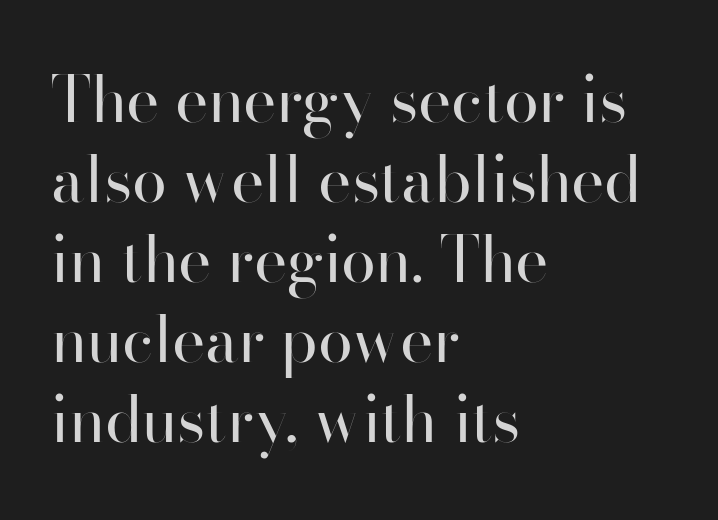
{"serif": "no", "italic": "no", "bold": "no", "weight": "regular", "width": "normal", "stroke_contrast": "high", "x_height": "small", "monospaced": "no", "underline": "no", "align": "left", "line_spacing": "normal", "line_spacing_ratio": 1.27, "letter_spacing": "normal", "letter_spacing_em": 0.0, "glyph_px": 63}
